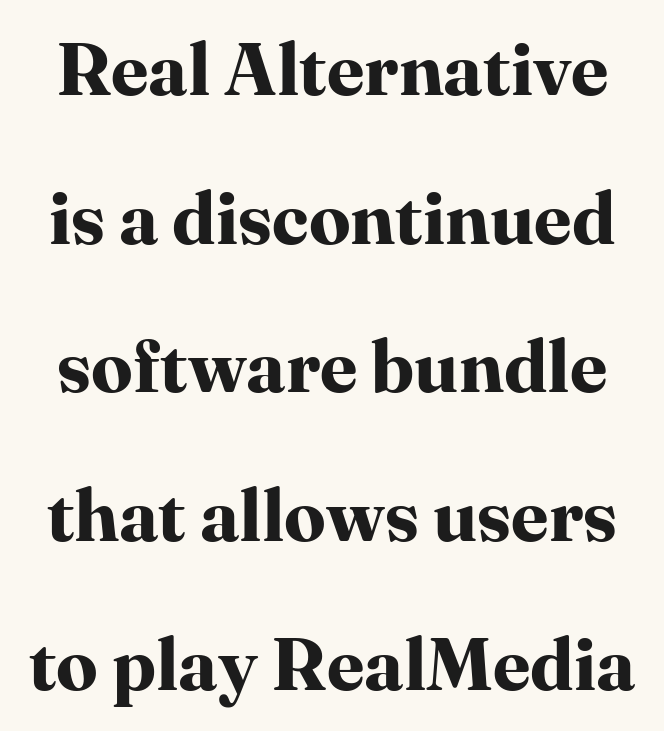
You'd pick this weight for a headline — it's a proper bold. Unmarked baselines from the first word to the last. The rendering uses natural spacing where letterforms have individual widths. A typesetter would call this leading open, well beyond the default. Characters follow at the spacing the type designer built in. Does the type have serifs? Yes, each stem ends in a small foot.
